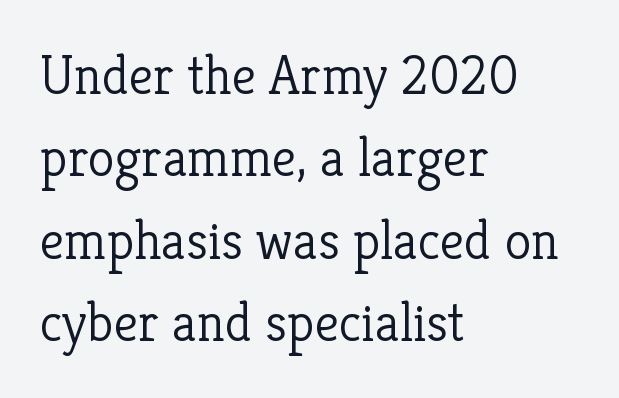
Q: Is the text bold? A: No.
Q: Is the text italic (slanted)? A: No, it is upright.
Q: Is the typeface a serif or a sans-serif typeface? A: Serif.
Q: Is the text underlined? A: No.
Q: How is the paragraph aligned? A: Left-aligned.
Q: Is the spacing between letters normal or unusually wide? A: Normal.
Q: Is the spacing between lines tight, normal or loose? A: Normal.
Q: Width (condensed, normal, or wide)? A: Normal.
Q: Stroke contrast? A: Low.
Q: x-height? A: Medium.
Q: Monospaced? A: No.
